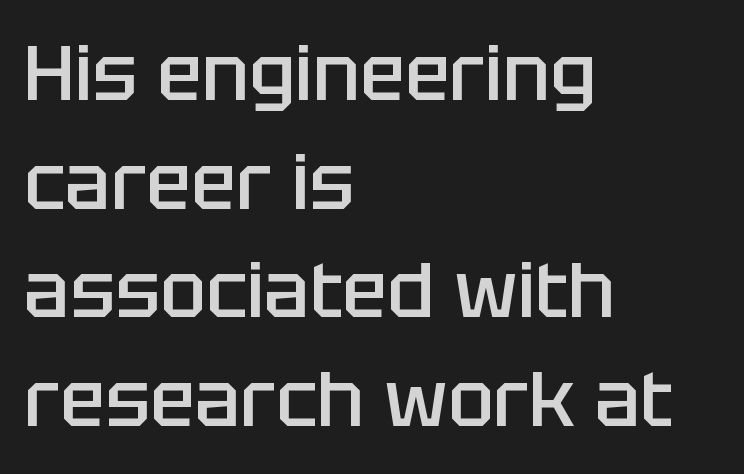
Q: Is the text bold? A: Semi-bold.
Q: Is the text italic (slanted)? A: No, it is upright.
Q: Is the typeface a serif or a sans-serif typeface? A: Sans-serif.
Q: Is the text underlined? A: No.
Q: How is the paragraph aligned? A: Left-aligned.
Q: Is the spacing between letters normal or unusually wide? A: Normal.
Q: Is the spacing between lines tight, normal or loose? A: Normal.
Q: Width (condensed, normal, or wide)? A: Normal.
Q: Stroke contrast? A: Low.
Q: x-height? A: Large.
Q: Monospaced? A: No.
